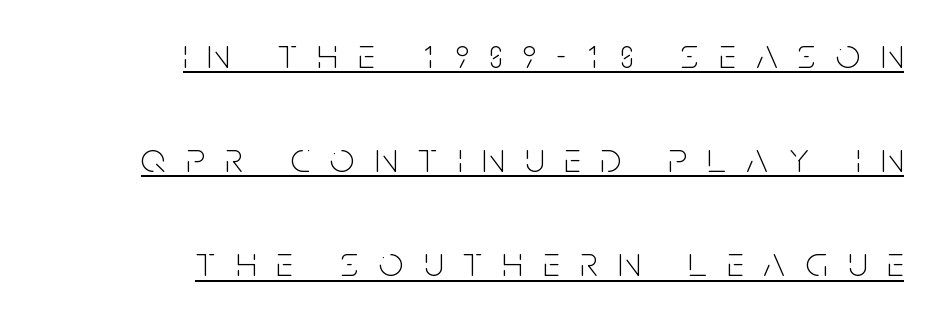
The image shows 43 px thin, condensed sans-serif type, upright; set right-aligned, loose line spacing (2.42x), unusually wide letter spacing (+0.47 em), underlined; low stroke contrast and a large x-height.
